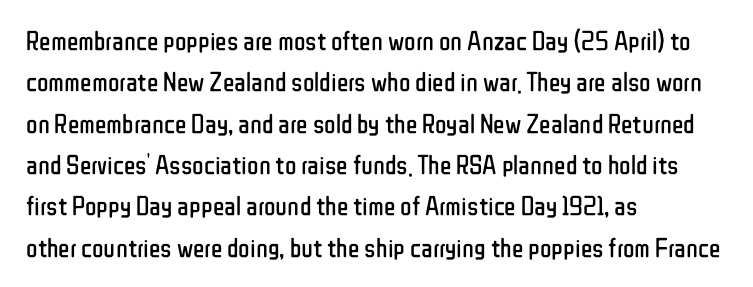
Q: Is the text bold? A: No.
Q: Is the text italic (slanted)? A: No, it is upright.
Q: Is the text underlined? A: No.
Q: How is the paragraph aligned? A: Left-aligned.
Q: Is the spacing between letters normal or unusually wide? A: Normal.
Q: Is the spacing between lines tight, normal or loose? A: Normal.
